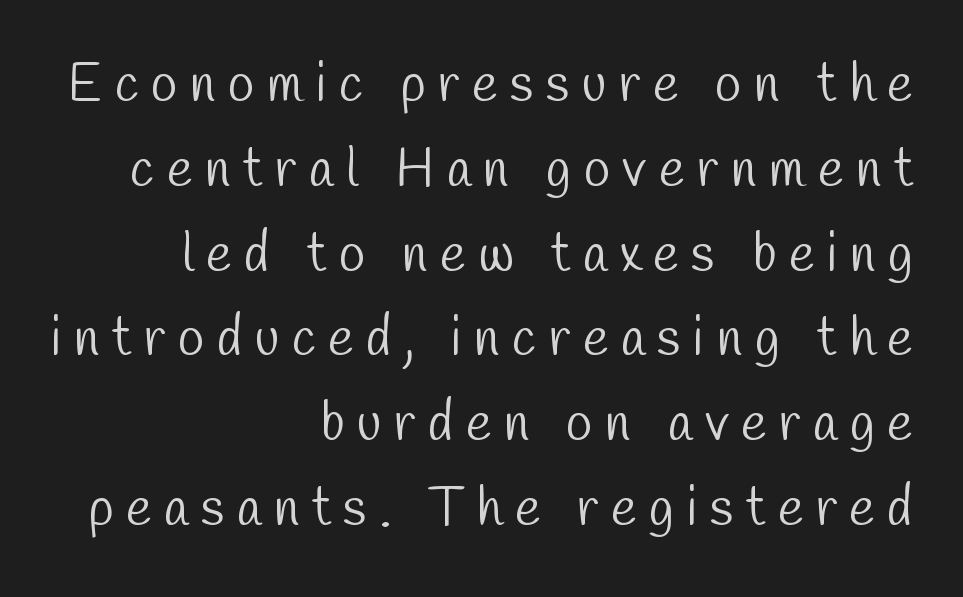
{"serif": "no", "bold": "no", "weight": "light", "width": "condensed", "stroke_contrast": "low", "x_height": "medium", "monospaced": "no", "underline": "no", "align": "right", "line_spacing": "normal", "line_spacing_ratio": 1.57, "letter_spacing": "wide", "letter_spacing_em": 0.23, "glyph_px": 54}
